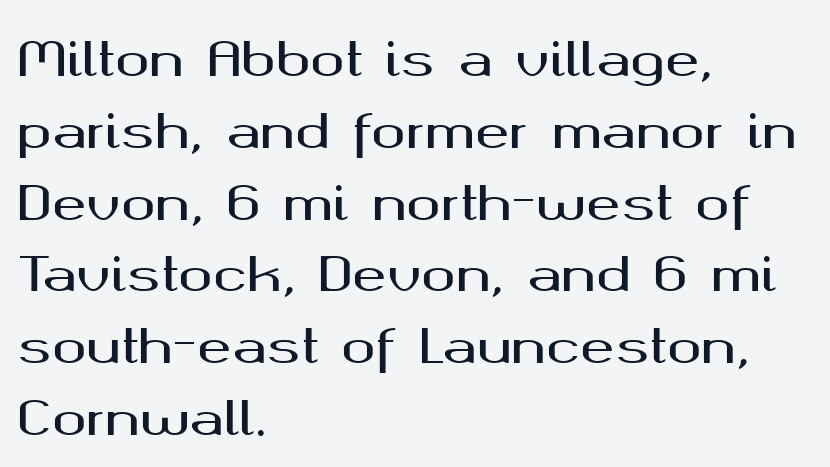
Q: Is the text italic (slanted)? A: No, it is upright.
Q: Is the typeface a serif or a sans-serif typeface? A: Sans-serif.
Q: Is the text underlined? A: No.
Q: How is the paragraph aligned? A: Left-aligned.
Q: Is the spacing between letters normal or unusually wide? A: Normal.
Q: Is the spacing between lines tight, normal or loose? A: Normal.
Q: Width (condensed, normal, or wide)? A: Wide.
Q: Stroke contrast? A: Medium.
Q: x-height? A: Medium.
Q: Monospaced? A: No.
